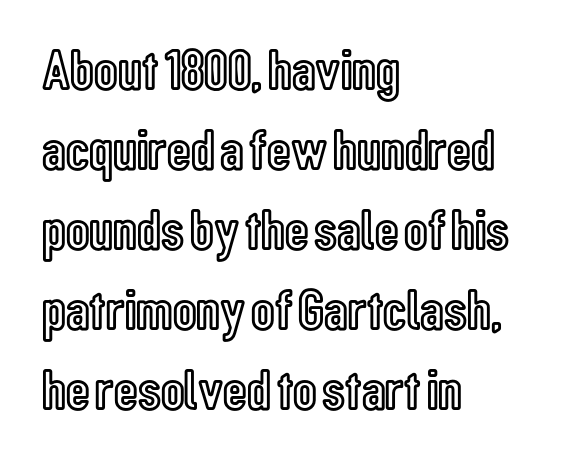
{"italic": "no", "width": "condensed", "x_height": "medium", "monospaced": "no", "underline": "no", "align": "left", "line_spacing": "normal", "line_spacing_ratio": 1.38, "letter_spacing": "normal", "letter_spacing_em": 0.0, "glyph_px": 58}
